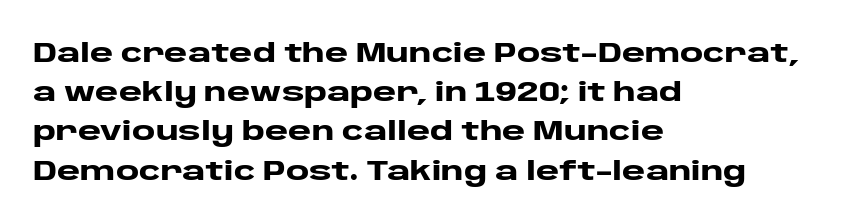
The rendering shows plain stroke endings on the letterforms — a sans-serif design. A typesetter would call this leading conventional body-copy spacing. The letters are bold, with thick, heavy strokes. Bare-footed words on every line.
